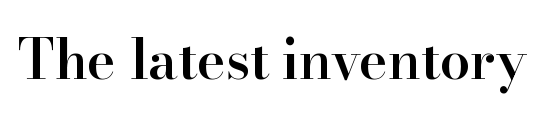
{"serif": "yes", "italic": "no", "bold": "semi", "weight": "semibold", "width": "normal", "stroke_contrast": "high", "x_height": "small", "monospaced": "no", "underline": "no", "letter_spacing": "normal", "letter_spacing_em": 0.0, "glyph_px": 54}
